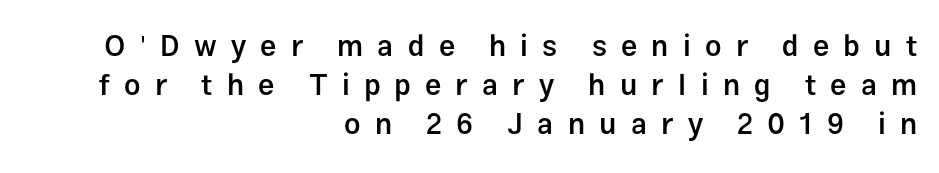
The designer went with a sans here, leaving each stem footless. Short note: letters widely spaced. Think of a printed novel: that variable character pitch is what you see here. Posture: vertical. The lines in this sample share a right terminus and differ only in where they begin.
